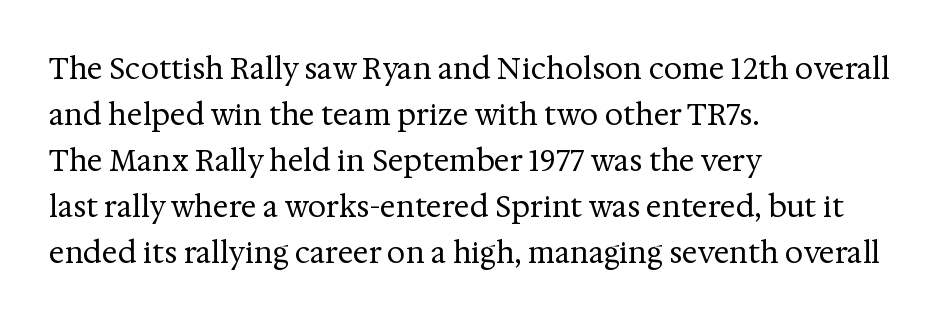
The image shows 29 px regular-weight serif type, upright; set left-aligned, normal line spacing (1.59x), normal letter spacing, not underlined; medium stroke contrast and a medium x-height.
